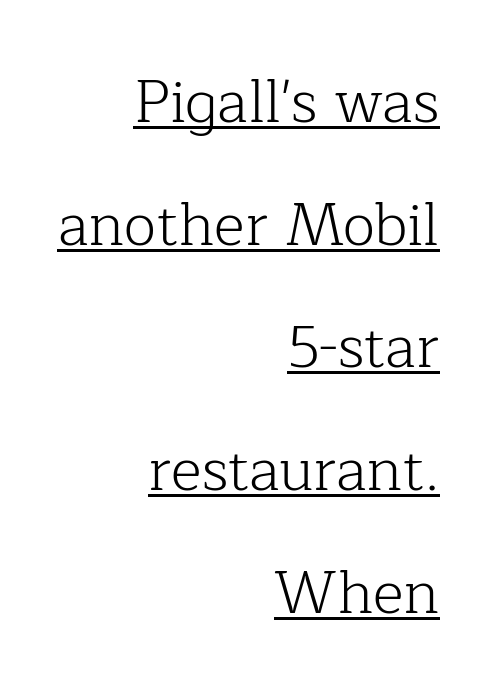
{"serif": "yes", "italic": "no", "bold": "no", "weight": "light", "width": "normal", "stroke_contrast": "low", "x_height": "medium", "monospaced": "no", "underline": "yes", "align": "right", "line_spacing": "loose", "line_spacing_ratio": 2.08, "letter_spacing": "normal", "letter_spacing_em": 0.0, "glyph_px": 59}
